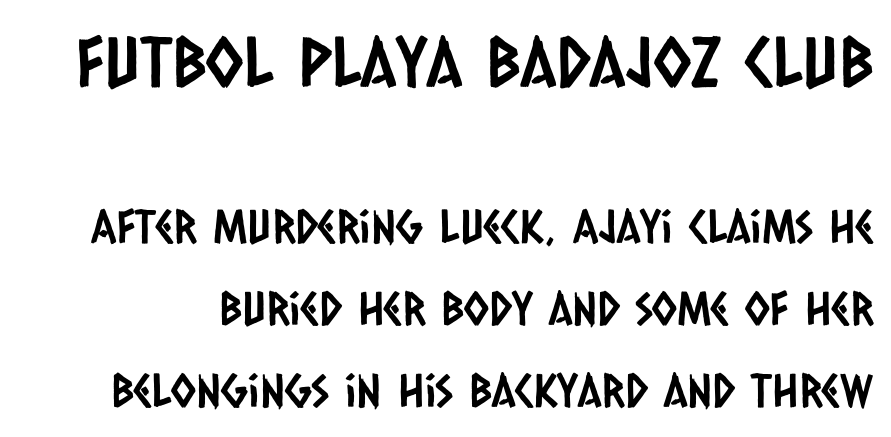
The image shows 69 px condensed sans-serif type; set line spacing 1.79x, normal letter spacing, not underlined; the first (top) block is 1.5x larger; low stroke contrast and a large x-height.
